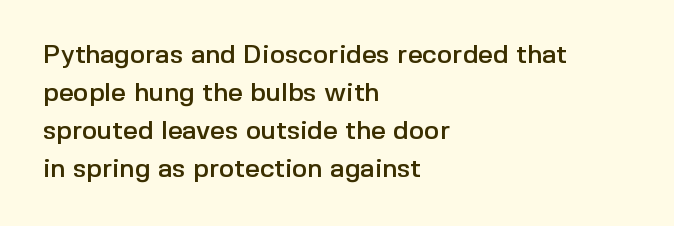
Vertical strokes here are truly vertical. Inter-character spacing is left at the font's built-in metrics. Beneath every word, the page is bare. The typesetter chose a ragged-right arrangement here. Quick note: interline space is typical.
